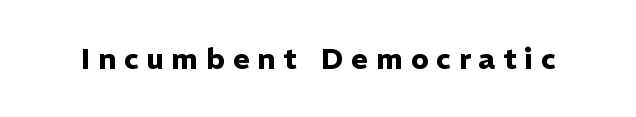
The image shows 29 px heavy sans-serif type, upright; set unusually wide letter spacing (+0.27 em), not underlined; low stroke contrast and a medium x-height.
